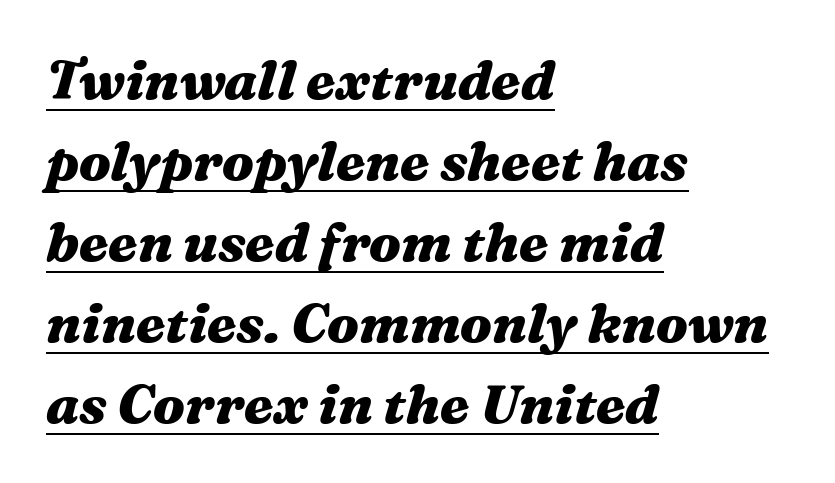
The text block is weighted toward the left margin, trailing off unevenly rightward. A typesetter would call this proportional, since set widths differ per character. In terms of posture, this sample is oblique. The line-height multiplier appears to be the usual default. In terms of weight, the rendering is a true, heavy bold. The gaps between neighbouring characters are ordinary and unremarkable.
